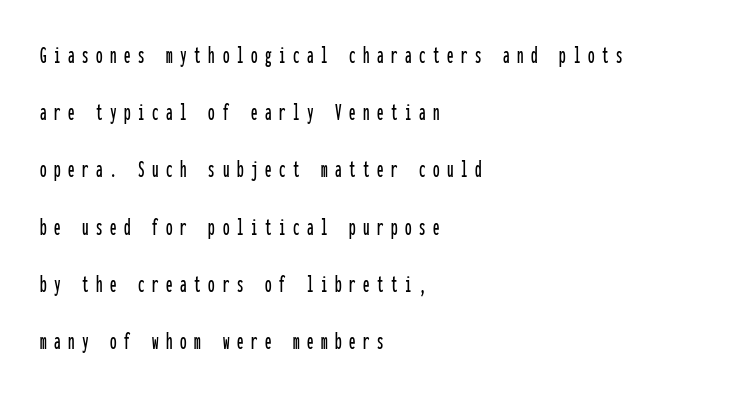
{"italic": "no", "underline": "no", "align": "left", "line_spacing": "loose", "line_spacing_ratio": 2.2, "letter_spacing": "wide", "letter_spacing_em": 0.29, "glyph_px": 26}
